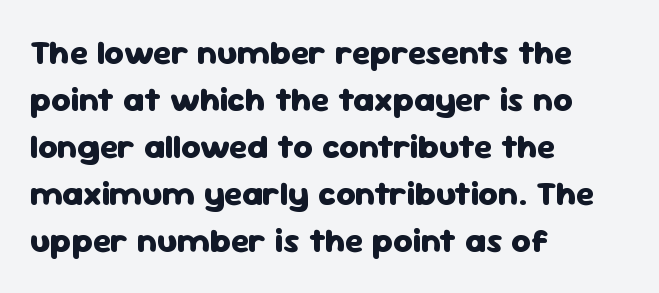
{"serif": "no", "italic": "no", "bold": "yes", "weight": "heavy", "width": "normal", "stroke_contrast": "low", "x_height": "medium", "monospaced": "no", "underline": "no", "align": "left", "line_spacing": "normal", "line_spacing_ratio": 1.38, "letter_spacing": "normal", "letter_spacing_em": 0.0, "glyph_px": 34}
